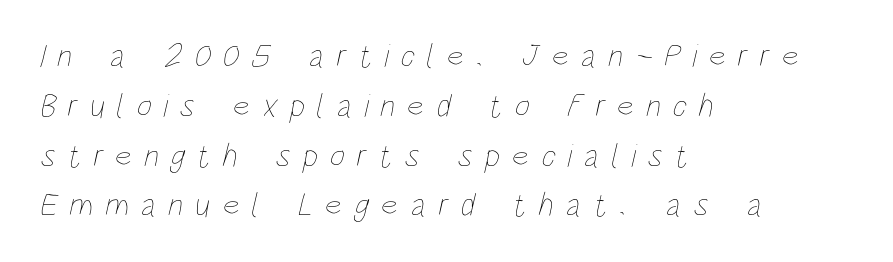
Q: Is the text bold? A: No.
Q: Is the text underlined? A: No.
Q: How is the paragraph aligned? A: Left-aligned.
Q: Is the spacing between letters normal or unusually wide? A: Unusually wide.
Q: Is the spacing between lines tight, normal or loose? A: Normal.
Q: Width (condensed, normal, or wide)? A: Condensed.
Q: Stroke contrast? A: Low.
Q: x-height? A: Large.
Q: Monospaced? A: No.
